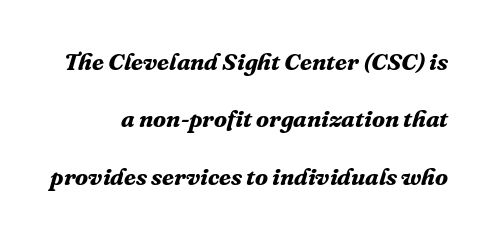
Q: Is the text bold? A: Yes.
Q: Is the text italic (slanted)? A: Yes, it leans right by about 16 degrees.
Q: Is the text underlined? A: No.
Q: Is the spacing between letters normal or unusually wide? A: Normal.
Q: Is the spacing between lines tight, normal or loose? A: Loose.
